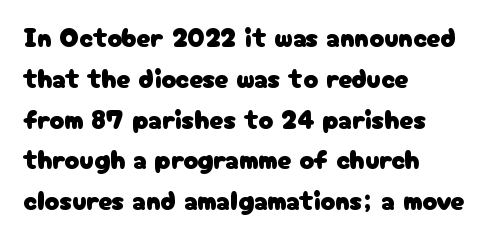
{"italic": "no", "underline": "no", "align": "left", "line_spacing": "normal", "line_spacing_ratio": 1.51, "letter_spacing": "normal", "letter_spacing_em": 0.0, "glyph_px": 27}
